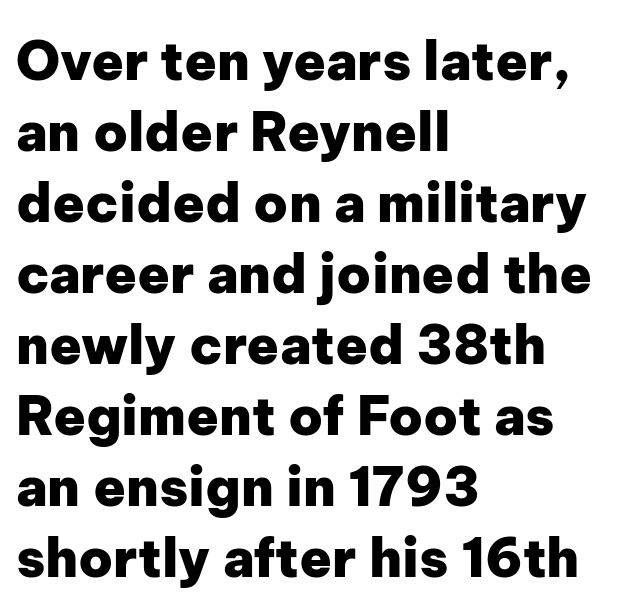
Think of a printed novel: that variable character pitch is what you see here. The ragged edge is on the right, which tells us the setting is flush left. Default kerning and tracking; the words read as compact shapes. The font family rendered here belongs to the sans-serif group. The foot of each line stays bare and open.
